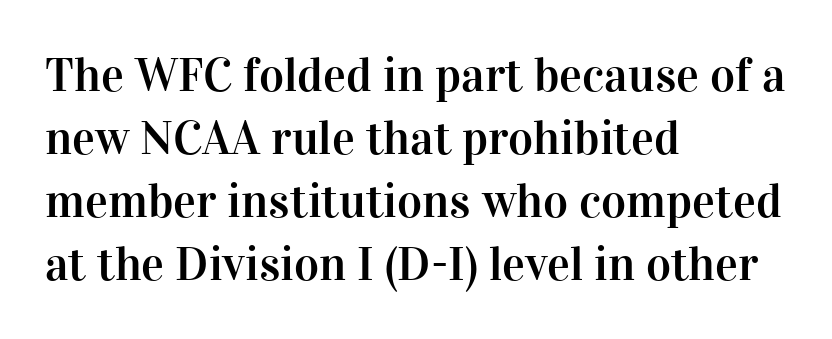
{"serif": "yes", "italic": "no", "width": "normal", "stroke_contrast": "high", "x_height": "medium", "monospaced": "no", "underline": "no", "align": "left", "line_spacing": "normal", "line_spacing_ratio": 1.31, "letter_spacing": "normal", "letter_spacing_em": 0.0, "glyph_px": 48}
